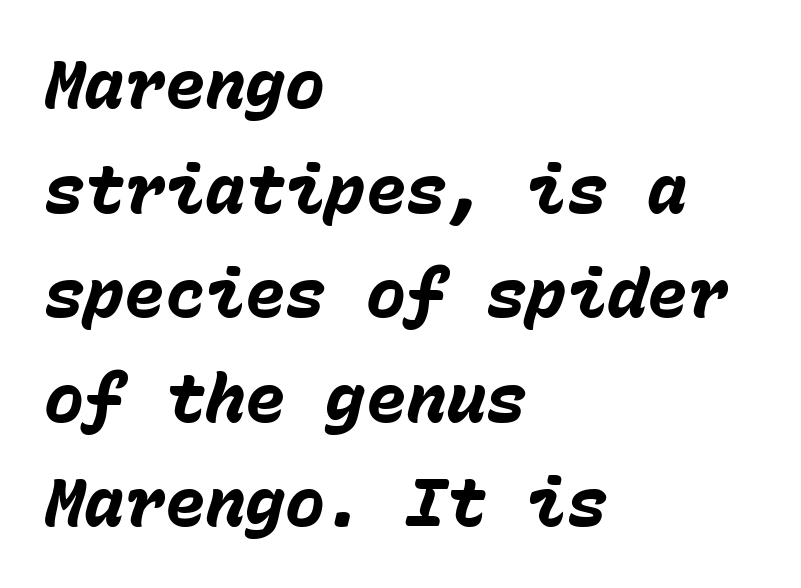
If you measured baseline to baseline, you'd find a middling distance. Letter spacing: default. Style check: oblique. Words float on clear page, feet unadorned. Line beginnings align vertically; line endings do not. Chunky letters — that's bold for sure.
